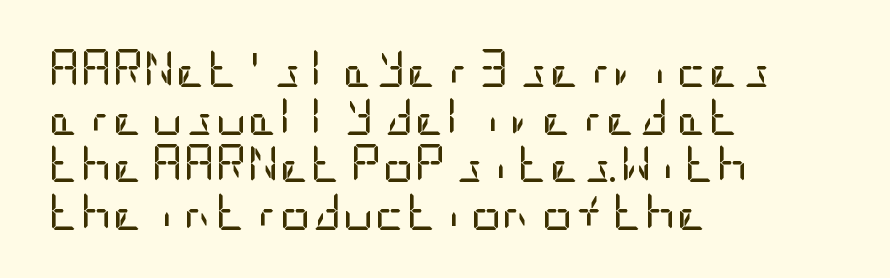
{"serif": "no", "italic": "no", "bold": "no", "weight": "regular", "width": "condensed", "stroke_contrast": "low", "x_height": "large", "underline": "no", "align": "left", "line_spacing_ratio": 1.22, "letter_spacing": "normal", "letter_spacing_em": 0.0, "glyph_px": 39}
